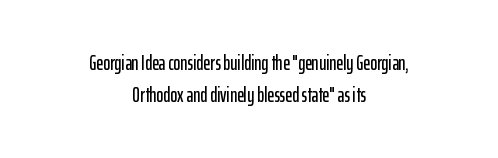
The image shows 21 px text type, upright; set centered, normal line spacing (1.51x), normal letter spacing, not underlined.
